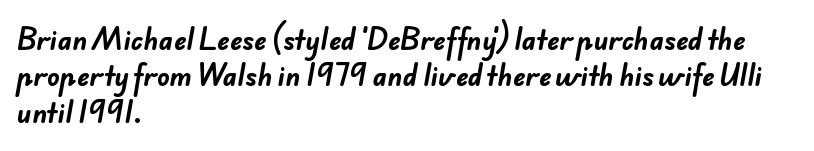
The image shows 26 px bold type; set left-aligned, normal line spacing (1.4x), normal letter spacing, not underlined.
